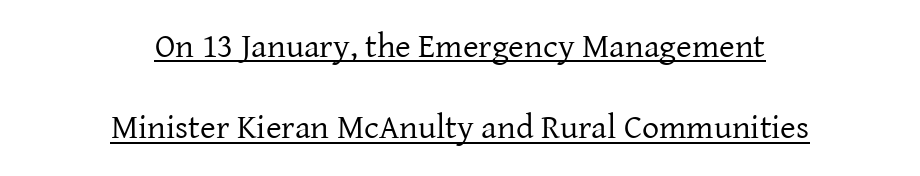
The image shows 34 px regular-weight serif type, upright; set centered, loose line spacing (2.39x), normal letter spacing, underlined; low stroke contrast and a medium x-height.
